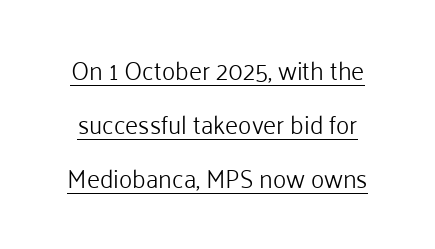
Q: Is the text bold? A: No.
Q: Is the text italic (slanted)? A: No, it is upright.
Q: Is the text underlined? A: Yes.
Q: Is the spacing between letters normal or unusually wide? A: Normal.
Q: Is the spacing between lines tight, normal or loose? A: Loose.
